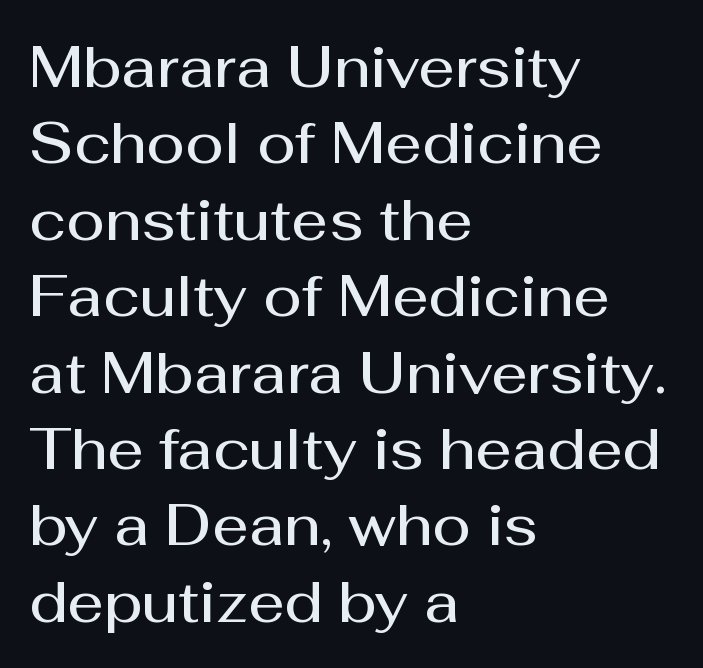
Words appear dense and cohesive because spacing is normal. The ragged edge is on the right, which tells us the setting is flush left. Typographic density is moderately raised because the face is semibold. The face used here is proportionally spaced, like ordinary book or web type. A typesetter would mark this as roman, not italic.
